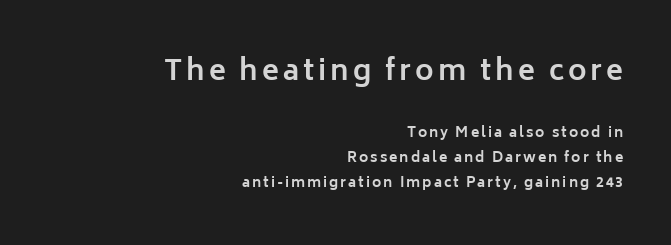
Q: Is the text bold? A: Yes.
Q: Is the text italic (slanted)? A: No, it is upright.
Q: Is the typeface a serif or a sans-serif typeface? A: Sans-serif.
Q: Is the text underlined? A: No.
Q: How is the paragraph aligned? A: Right-aligned.
Q: Which block of text is set in a larger size, the first (top) or the second (bottom)? A: The first (top) one.
Q: Width (condensed, normal, or wide)? A: Normal.
Q: Stroke contrast? A: Low.
Q: x-height? A: Medium.
Q: Monospaced? A: No.
